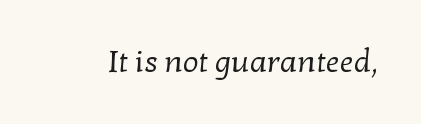
The typeface chosen for these lines features serifs. Tracking value appears to be zero — textbook default spacing. The letters advance in unequal steps, a hallmark of proportional type. No chunkiness to these letters — they're not bold. Nobody drew a line under any word here.
